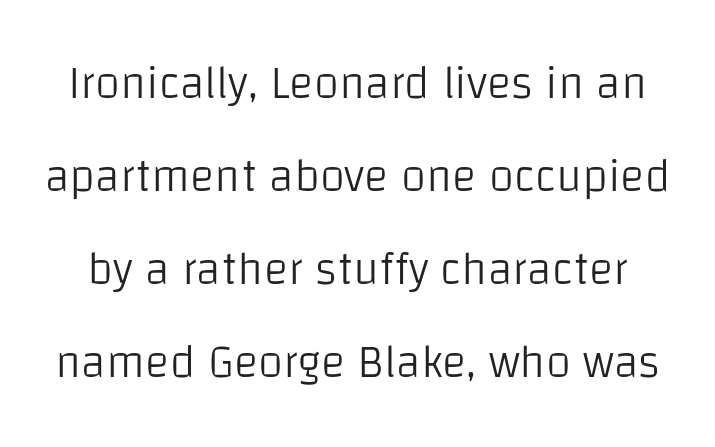
These lines are composed in type without serifs. The space beneath each line is pristine and unruled. Caption: standard tracking, unaltered. The lettering stays uniformly vertical, giving the passage a roman look.
